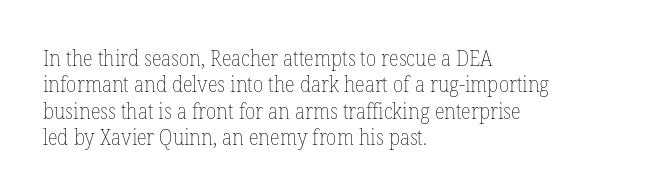
The image shows 21 px text type, upright; set left-aligned, normal line spacing (1.26x), normal letter spacing, not underlined.
